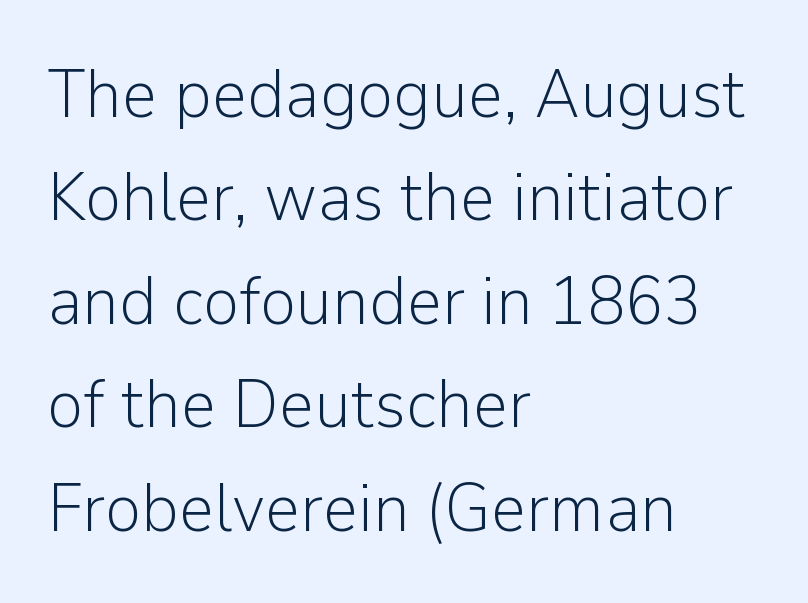
The image shows 69 px light sans-serif type, upright; set left-aligned, normal line spacing (1.5x), normal letter spacing, not underlined; low stroke contrast and a medium x-height.
